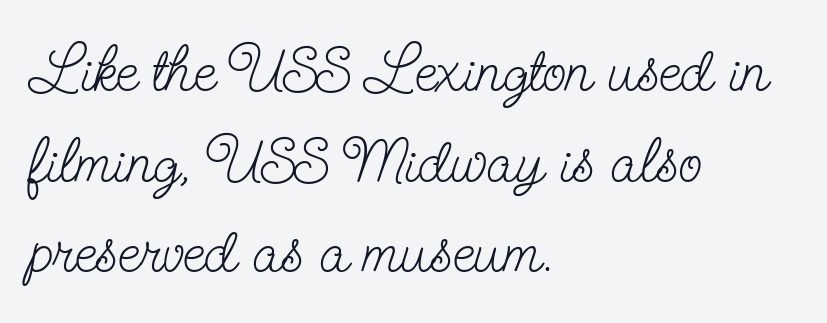
Vertical stems look standard width or narrower in stroke. How are the letters spaced? Ordinarily, with no added tracking. Lines of text with bare space underneath.
